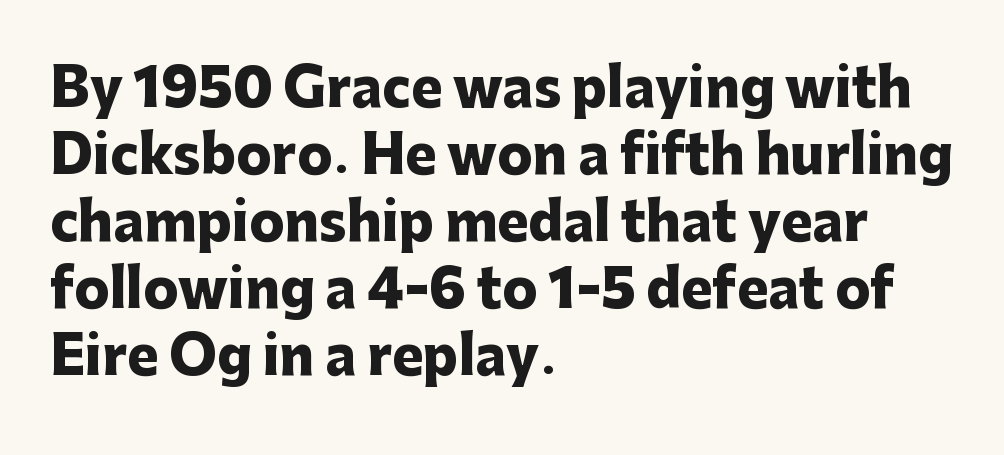
The face used here is a sans, in the tradition of grotesques and geometrics. Alignment: flush left. Rule under the text: the space is simply empty. On the weight axis this lands at bold, roughly 700.
